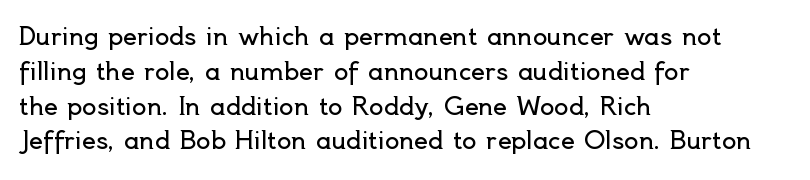
{"italic": "no", "bold": "no", "underline": "no", "align": "left", "line_spacing": "normal", "line_spacing_ratio": 1.45, "letter_spacing": "normal", "letter_spacing_em": 0.0, "glyph_px": 24}
